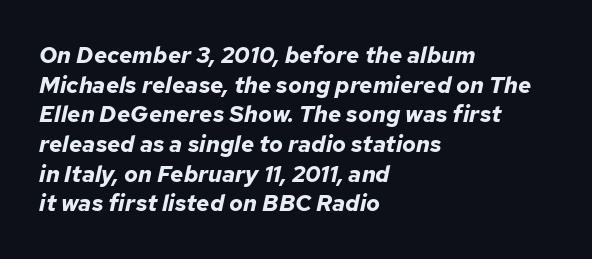
{"italic": "yes", "lean": "right", "slant_degrees": 12, "bold": "yes", "underline": "no", "align": "left", "line_spacing": "normal", "line_spacing_ratio": 1.29, "letter_spacing": "normal", "letter_spacing_em": 0.0, "glyph_px": 23}
